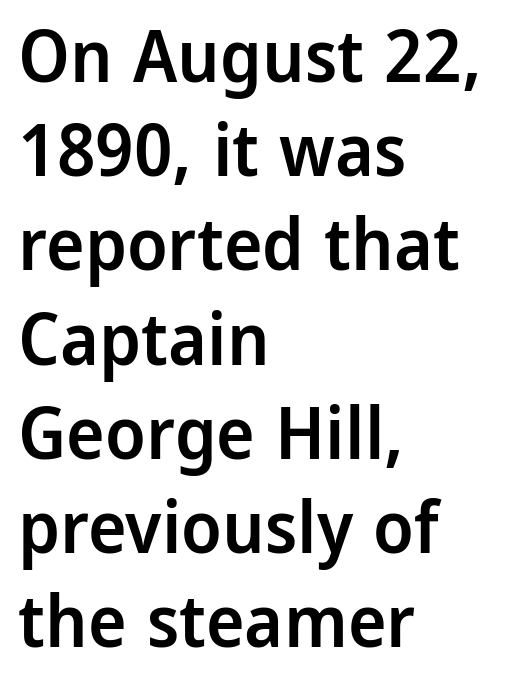
{"serif": "no", "italic": "no", "bold": "semi", "weight": "semibold", "width": "normal", "stroke_contrast": "low", "x_height": "medium", "monospaced": "no", "underline": "no", "align": "left", "line_spacing": "normal", "line_spacing_ratio": 1.29, "letter_spacing": "normal", "letter_spacing_em": 0.0, "glyph_px": 73}
